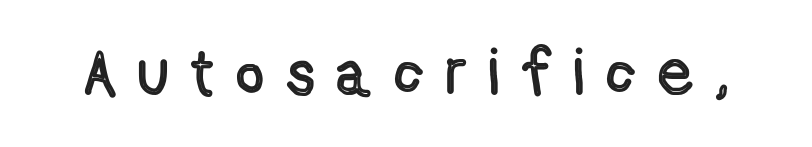
{"italic": "no", "width": "condensed", "x_height": "medium", "monospaced": "no", "underline": "no", "letter_spacing": "wide", "letter_spacing_em": 0.37, "glyph_px": 65}
